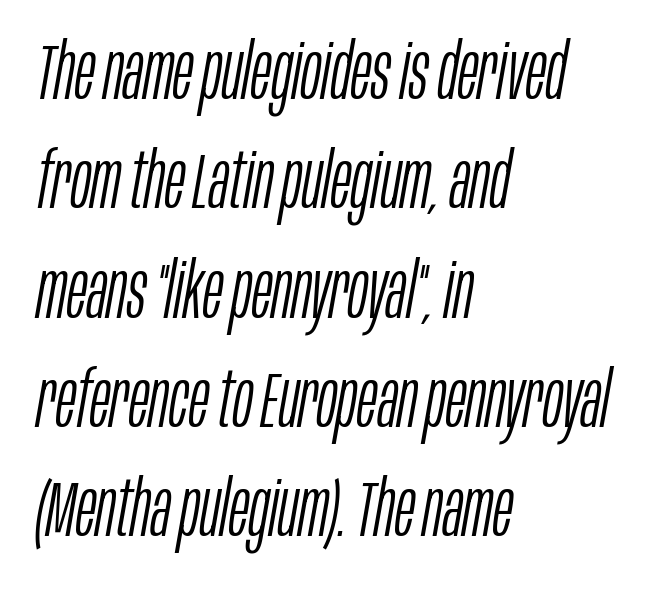
{"italic": "yes", "lean": "right", "slant_degrees": 10, "bold": "no", "weight": "light", "width": "condensed", "stroke_contrast": "low", "x_height": "large", "monospaced": "no", "underline": "no", "align": "left", "line_spacing": "normal", "line_spacing_ratio": 1.42, "letter_spacing": "normal", "letter_spacing_em": 0.0, "glyph_px": 77}
